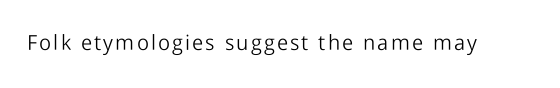
{"italic": "no", "bold": "no", "underline": "no", "glyph_px": 21}
